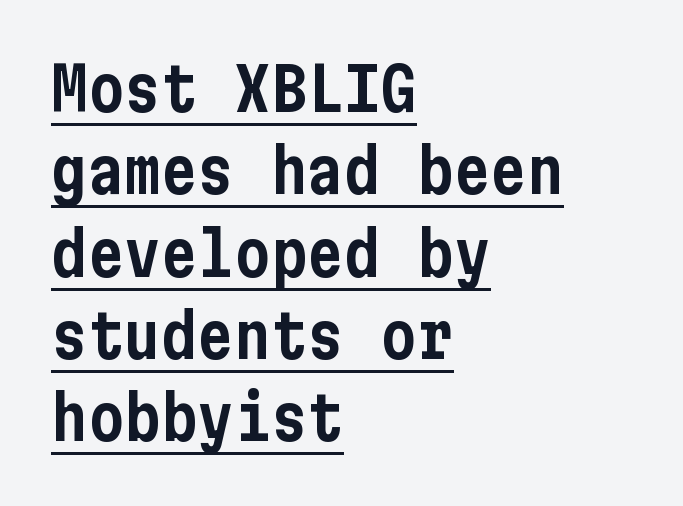
Q: Is the text italic (slanted)? A: No, it is upright.
Q: Is the typeface a serif or a sans-serif typeface? A: Sans-serif.
Q: Is the text underlined? A: Yes.
Q: How is the paragraph aligned? A: Left-aligned.
Q: Is the spacing between letters normal or unusually wide? A: Normal.
Q: Is the spacing between lines tight, normal or loose? A: Normal.
Q: Width (condensed, normal, or wide)? A: Condensed.
Q: Stroke contrast? A: Low.
Q: x-height? A: Medium.
